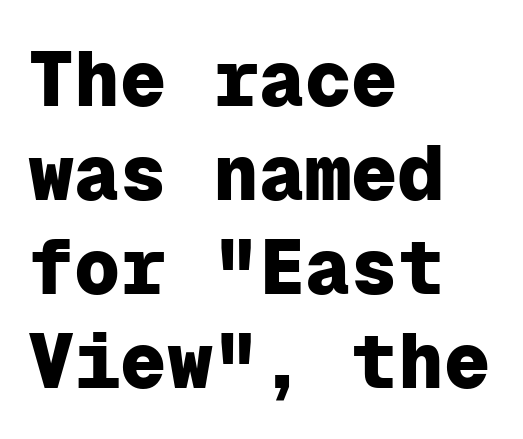
Q: Is the text bold? A: Yes.
Q: Is the text italic (slanted)? A: No, it is upright.
Q: Is the typeface a serif or a sans-serif typeface? A: Sans-serif.
Q: Is the text underlined? A: No.
Q: How is the paragraph aligned? A: Left-aligned.
Q: Is the spacing between letters normal or unusually wide? A: Normal.
Q: Width (condensed, normal, or wide)? A: Normal.
Q: Stroke contrast? A: Low.
Q: x-height? A: Medium.
Q: Monospaced? A: Yes.
